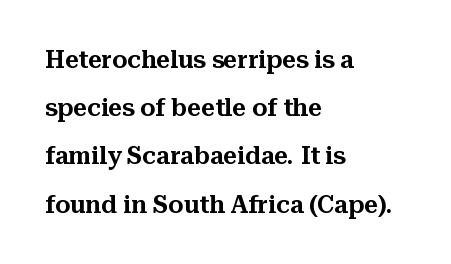
Q: Is the text italic (slanted)? A: No, it is upright.
Q: Is the text underlined? A: No.
Q: How is the paragraph aligned? A: Left-aligned.
Q: Is the spacing between letters normal or unusually wide? A: Normal.
Q: Is the spacing between lines tight, normal or loose? A: Loose.
